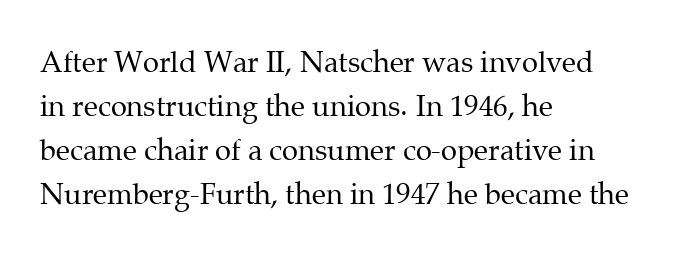
Designer's note — italics off, roman on. Regarding serifs, this sample has them. Inter-character spacing is left at the font's built-in metrics. These lines sit exactly where default settings would place them. Proportional: the letters do not fall into vertical columns. Heft: none added — not bold.
